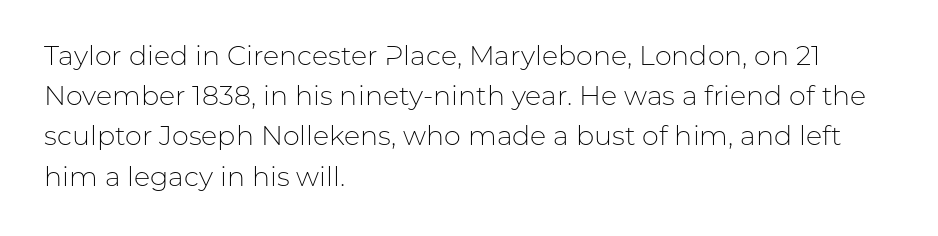
Q: Is the text bold? A: No.
Q: Is the text italic (slanted)? A: No, it is upright.
Q: Is the text underlined? A: No.
Q: How is the paragraph aligned? A: Left-aligned.
Q: Is the spacing between letters normal or unusually wide? A: Normal.
Q: Is the spacing between lines tight, normal or loose? A: Normal.
